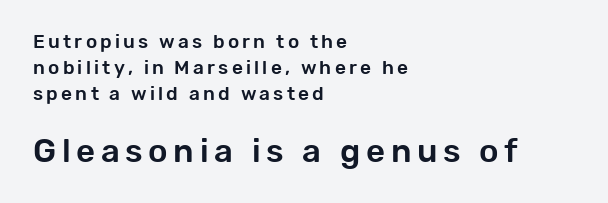
The image shows 33 px sans-serif type, upright; set left-aligned, normal line spacing (1.36x), not underlined; the second (bottom) block is 1.74x larger; low stroke contrast and a medium x-height.
